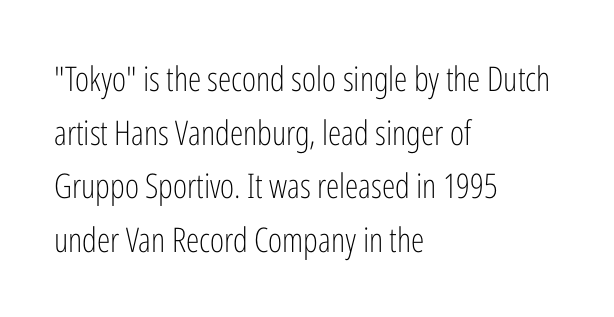
Quick note: not italic, upright. Varying glyph widths throughout — classic text-font behaviour. Letterform terminals end flat and unadorned throughout the passage. Underlining? Definitely not there. The paragraph has a hard left edge and a soft right edge. The passage shown is not bold in any degree.
